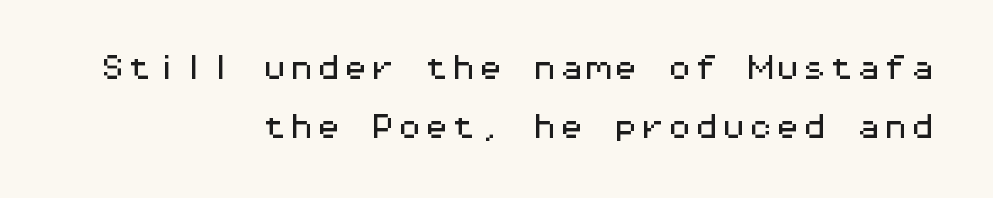
{"italic": "no", "underline": "no", "align": "right", "line_spacing": "loose", "line_spacing_ratio": 2.2, "letter_spacing": "normal", "letter_spacing_em": 0.0, "glyph_px": 27}
